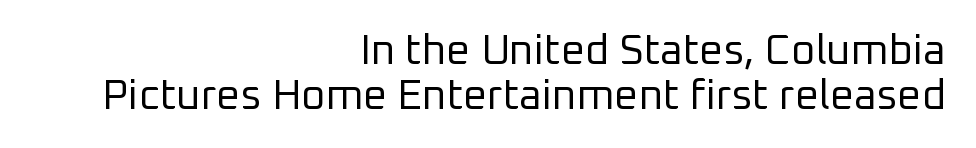
Q: Is the text bold? A: No.
Q: Is the text italic (slanted)? A: No, it is upright.
Q: Is the typeface a serif or a sans-serif typeface? A: Sans-serif.
Q: Is the text underlined? A: No.
Q: How is the paragraph aligned? A: Right-aligned.
Q: Is the spacing between letters normal or unusually wide? A: Normal.
Q: Is the spacing between lines tight, normal or loose? A: Tight.
Q: Width (condensed, normal, or wide)? A: Normal.
Q: Stroke contrast? A: Low.
Q: x-height? A: Medium.
Q: Monospaced? A: No.
